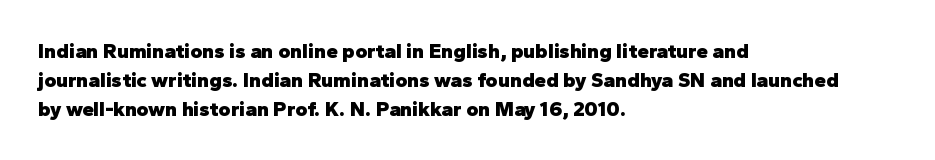
{"italic": "no", "bold": "yes", "underline": "no", "align": "left", "line_spacing": "normal", "line_spacing_ratio": 1.37, "letter_spacing": "normal", "letter_spacing_em": 0.0, "glyph_px": 21}
